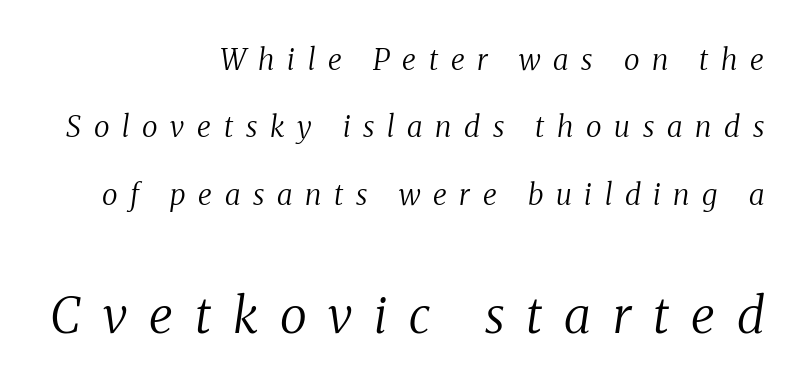
{"serif": "yes", "italic": "yes", "lean": "right", "slant_degrees": 8, "bold": "no", "weight": "regular", "width": "normal", "stroke_contrast": "medium", "x_height": "medium", "monospaced": "no", "underline": "no", "align": "right", "line_spacing": "loose", "line_spacing_ratio": 2.32, "letter_spacing": "wide", "letter_spacing_em": 0.44, "larger_block": "second", "size_ratio": 1.72, "glyph_px": 50}
